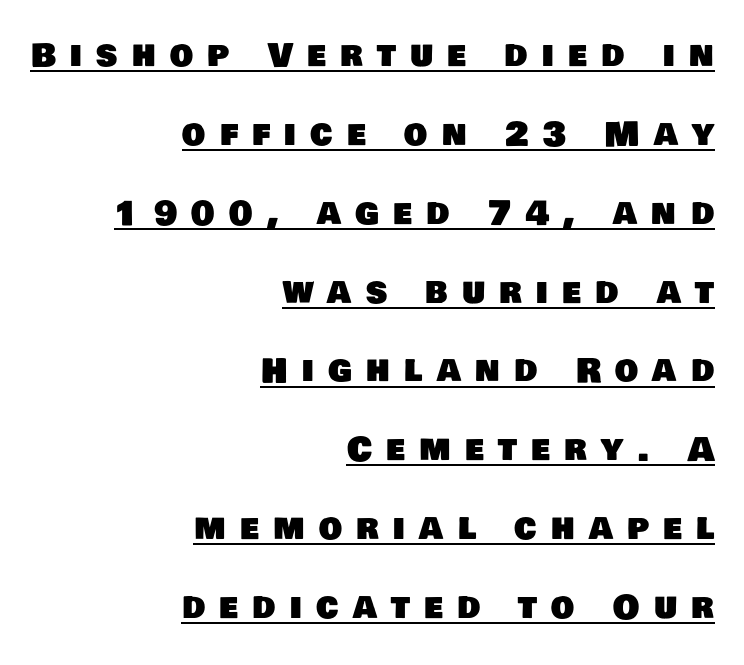
{"serif": "no", "width": "normal", "stroke_contrast": "low", "x_height": "large", "monospaced": "no", "underline": "yes", "align": "right", "line_spacing": "loose", "line_spacing_ratio": 2.39, "letter_spacing": "wide", "letter_spacing_em": 0.43, "glyph_px": 33}
